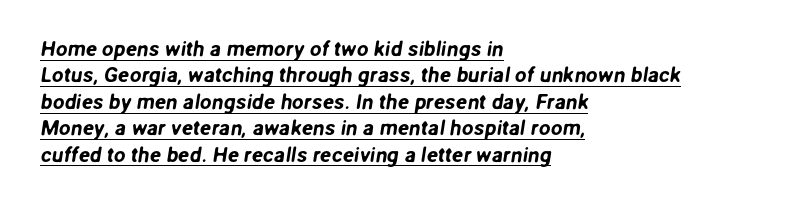
{"underline": "yes", "align": "left", "line_spacing": "normal", "line_spacing_ratio": 1.26, "letter_spacing": "normal", "letter_spacing_em": 0.0, "glyph_px": 21}
